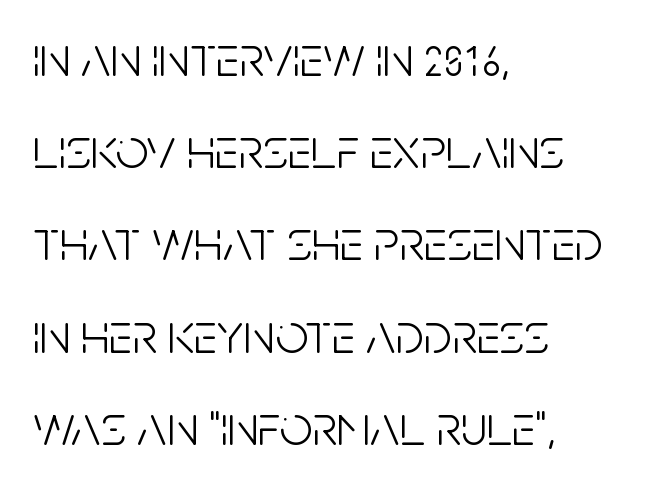
Q: Is the text bold? A: No.
Q: Is the text italic (slanted)? A: No, it is upright.
Q: Is the typeface a serif or a sans-serif typeface? A: Sans-serif.
Q: Is the text underlined? A: No.
Q: How is the paragraph aligned? A: Left-aligned.
Q: Is the spacing between letters normal or unusually wide? A: Normal.
Q: Is the spacing between lines tight, normal or loose? A: Normal.
Q: Width (condensed, normal, or wide)? A: Condensed.
Q: Stroke contrast? A: Low.
Q: x-height? A: Large.
Q: Monospaced? A: No.
